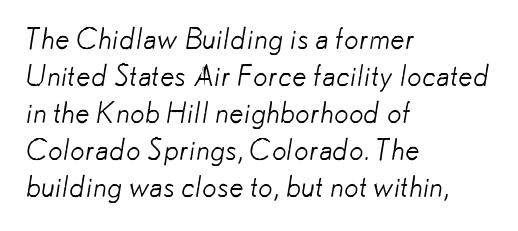
Q: Is the text bold? A: No.
Q: Is the typeface a serif or a sans-serif typeface? A: Sans-serif.
Q: Is the text underlined? A: No.
Q: How is the paragraph aligned? A: Left-aligned.
Q: Is the spacing between letters normal or unusually wide? A: Normal.
Q: Is the spacing between lines tight, normal or loose? A: Normal.
Q: Width (condensed, normal, or wide)? A: Normal.
Q: Stroke contrast? A: Low.
Q: x-height? A: Small.
Q: Monospaced? A: No.
